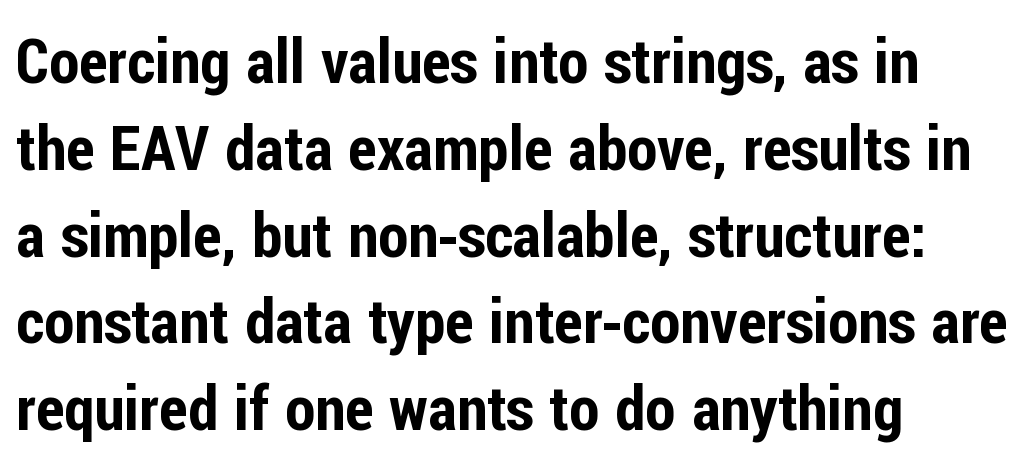
You could call the tracking neutral — neither tight nor loose. The paragraph shown leans on its left margin. Students, observe: this is what conventionally led text looks like. Stroke terminals: plain, sans-serif. A typesetter would mark this as roman, not italic. Rule under the text: the space is simply empty.
